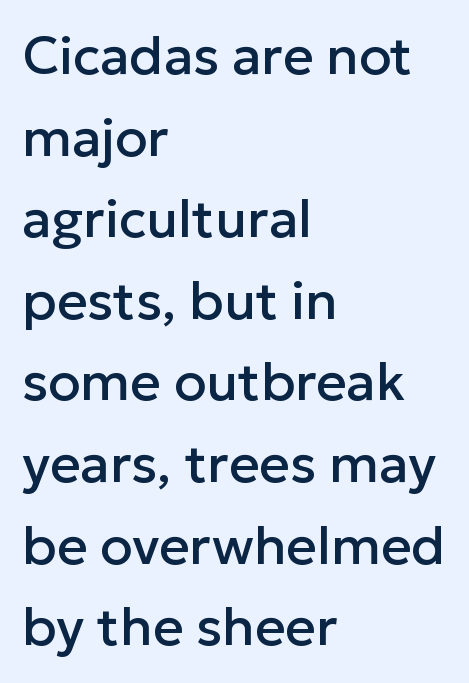
The image shows 53 px sans-serif type, upright; set left-aligned, normal line spacing (1.54x), normal letter spacing, not underlined; low stroke contrast and a medium x-height.
